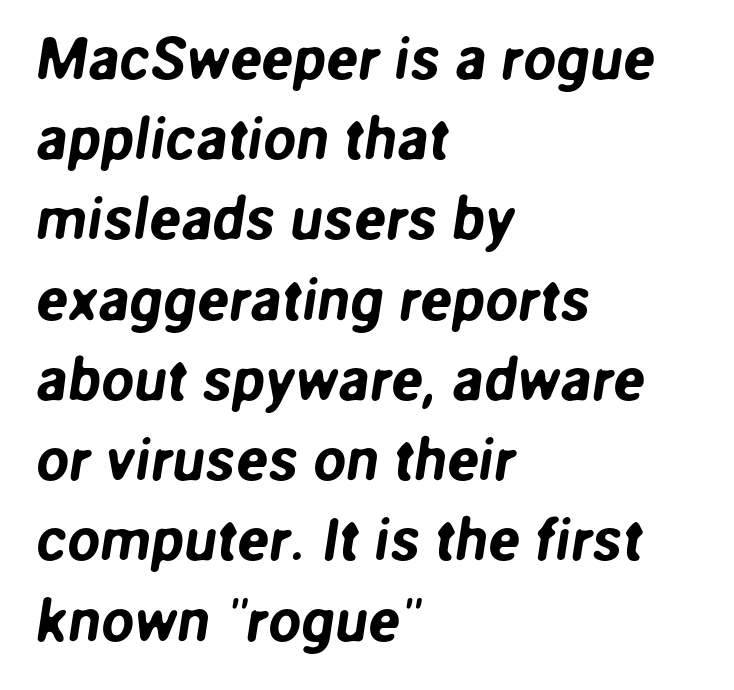
Q: Is the typeface a serif or a sans-serif typeface? A: Sans-serif.
Q: Is the text underlined? A: No.
Q: How is the paragraph aligned? A: Left-aligned.
Q: Is the spacing between letters normal or unusually wide? A: Normal.
Q: Is the spacing between lines tight, normal or loose? A: Normal.
Q: Width (condensed, normal, or wide)? A: Normal.
Q: Stroke contrast? A: Low.
Q: x-height? A: Medium.
Q: Monospaced? A: No.
